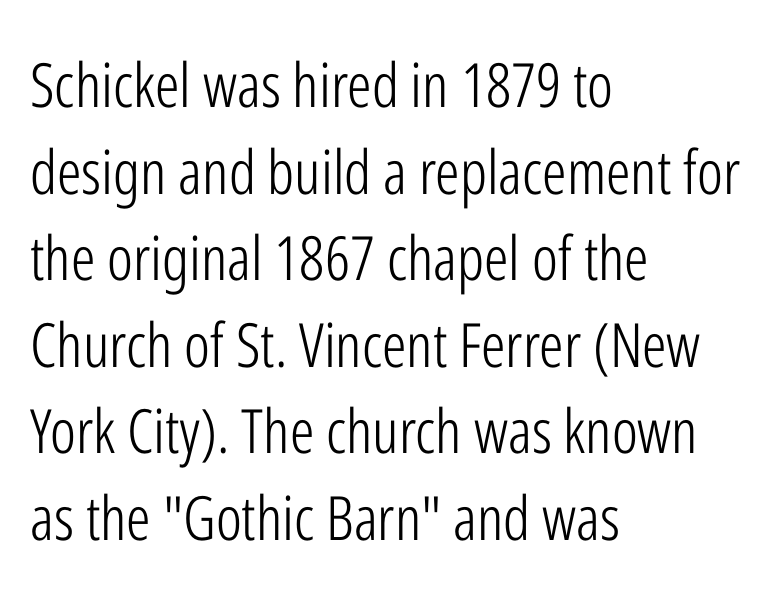
{"serif": "no", "italic": "no", "bold": "no", "weight": "light", "width": "condensed", "stroke_contrast": "low", "x_height": "medium", "monospaced": "no", "underline": "no", "align": "left", "line_spacing": "normal", "line_spacing_ratio": 1.42, "letter_spacing": "normal", "letter_spacing_em": 0.0, "glyph_px": 61}
